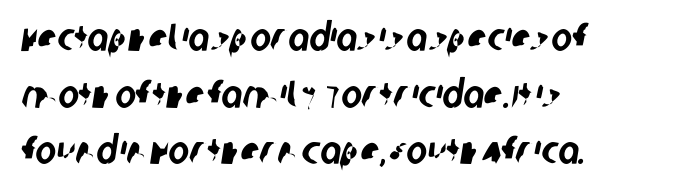
Character widths vary here, with narrow letters taking less room than wide ones. Glyph-to-glyph distance matches everyday printed text. Words float on clear page, feet unadorned. Caption: multi-line text, flush left, ragged right. Typographically, this falls in the sans-serif category.
